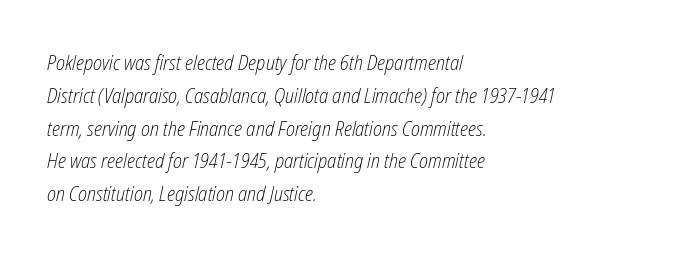
{"italic": "yes", "lean": "right", "slant_degrees": 12, "bold": "no", "underline": "no", "align": "left", "line_spacing": "normal", "line_spacing_ratio": 1.56, "letter_spacing": "normal", "letter_spacing_em": 0.0, "glyph_px": 21}
